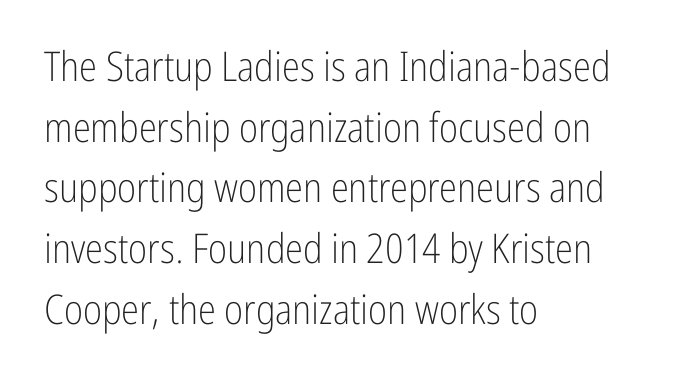
Q: Is the text bold? A: No.
Q: Is the text italic (slanted)? A: No, it is upright.
Q: Is the typeface a serif or a sans-serif typeface? A: Sans-serif.
Q: Is the text underlined? A: No.
Q: How is the paragraph aligned? A: Left-aligned.
Q: Is the spacing between letters normal or unusually wide? A: Normal.
Q: Is the spacing between lines tight, normal or loose? A: Normal.
Q: Width (condensed, normal, or wide)? A: Condensed.
Q: Stroke contrast? A: Low.
Q: x-height? A: Medium.
Q: Monospaced? A: No.
